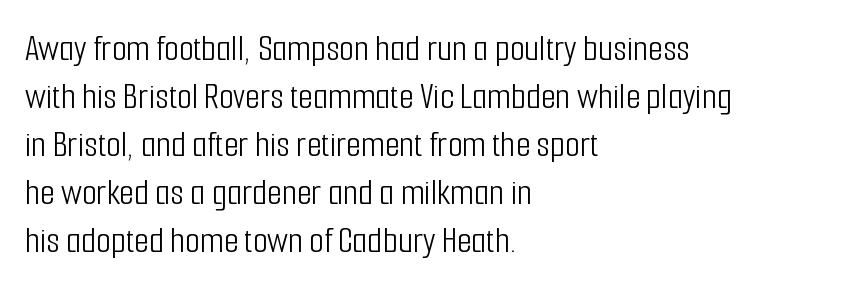
Serifs: no, the terminals of the letterforms are clean. Leading: standard. This rendering features lettering with no underline. Heaviness? Minimal to ordinary, like unemphasized prose. Nobody touched the tracking dial on this one.
